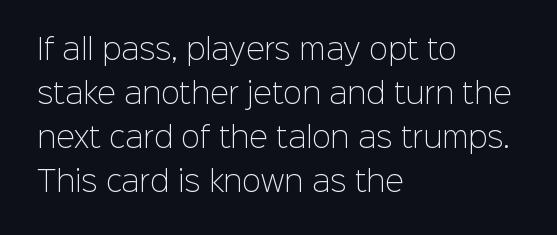
The image shows 28 px light sans-serif type, upright; set left-aligned, normal line spacing (1.57x), normal letter spacing, not underlined; low stroke contrast and a medium x-height.
